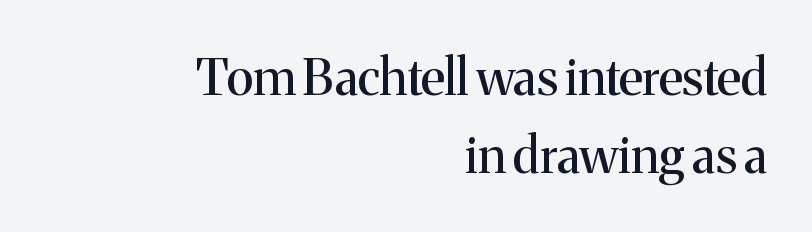
The paragraph shown leans on its right margin. The rendering uses natural spacing where letterforms have individual widths. Bare-footed words on every line. Glyph-to-glyph distance matches everyday printed text. Notice how the stems are strictly vertical — no italics here. Letterform terminals end in serifs throughout the passage.
